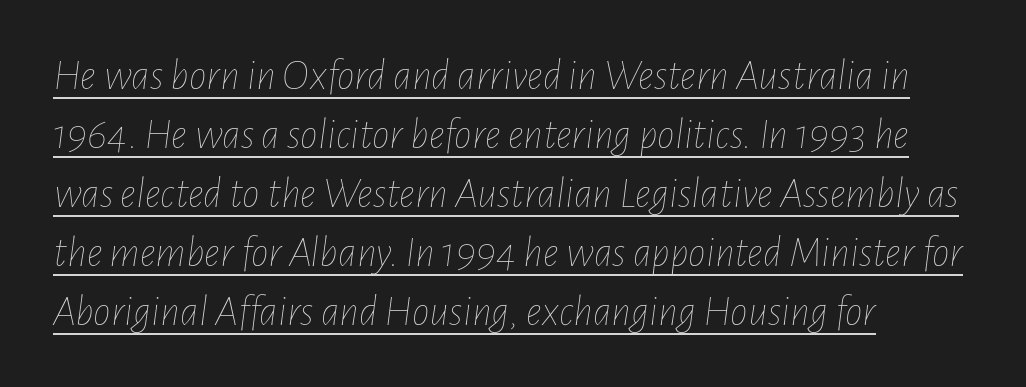
The letters advance in unequal steps, a hallmark of proportional type. Does the leading feel generous? No, just average. The string is rendered with underlining switched on. The tracking reads as untouched default to a designer's eye. Ink coverage per letter is moderate at most.
